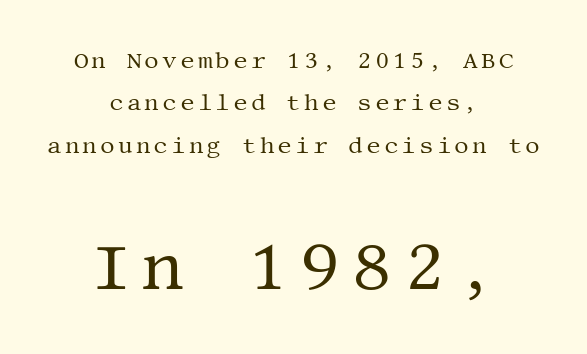
The image shows 68 px regular-weight serif type, upright; set centered, line spacing 1.84x, not underlined; the second (bottom) block is 2.96x larger; medium stroke contrast and a large x-height.
